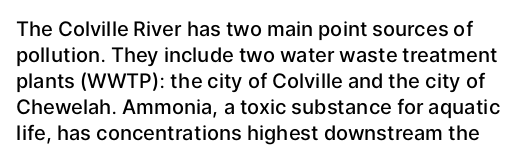
Q: Is the text bold? A: Semi-bold.
Q: Is the text italic (slanted)? A: No, it is upright.
Q: Is the text underlined? A: No.
Q: Is the spacing between letters normal or unusually wide? A: Normal.
Q: Is the spacing between lines tight, normal or loose? A: Normal.
